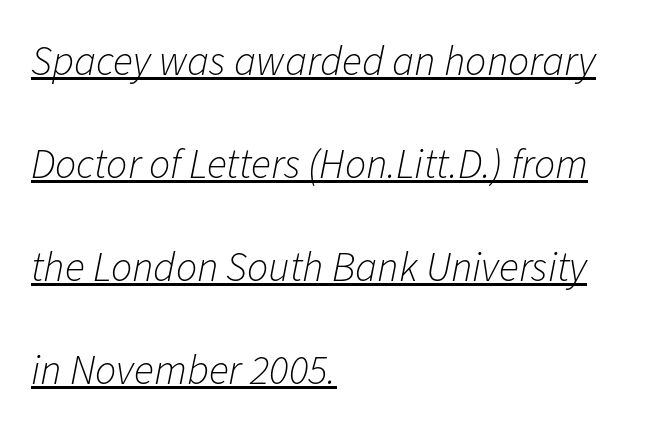
Q: Is the text bold? A: No.
Q: Is the text italic (slanted)? A: Yes, it leans right by about 11 degrees.
Q: Is the text underlined? A: Yes.
Q: How is the paragraph aligned? A: Left-aligned.
Q: Is the spacing between letters normal or unusually wide? A: Normal.
Q: Is the spacing between lines tight, normal or loose? A: Loose.
Q: Width (condensed, normal, or wide)? A: Normal.
Q: Stroke contrast? A: Low.
Q: x-height? A: Medium.
Q: Monospaced? A: No.
